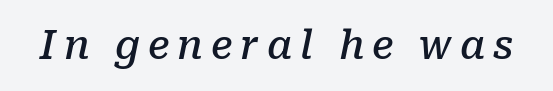
{"serif": "yes", "italic": "yes", "lean": "right", "slant_degrees": 10, "bold": "semi", "weight": "semibold", "width": "normal", "stroke_contrast": "low", "x_height": "medium", "monospaced": "no", "underline": "no", "letter_spacing": "wide", "letter_spacing_em": 0.2, "glyph_px": 39}
